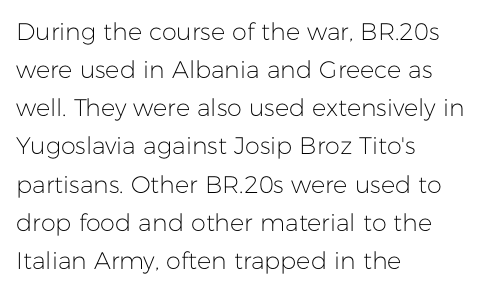
Is there much room between lines? A standard amount, neither cramped nor airy. A roman cut, with each character standing at attention. How are the letters spaced? Ordinarily, with no added tracking. This rendering features lettering with no underline. The paragraph shown leans on its left margin. The weight tops out at a normal text grade.
